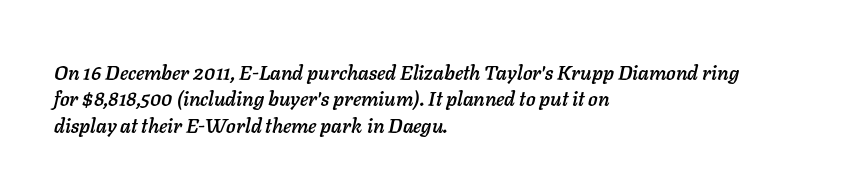
The specimen reads as italic at a glance. The type is set solid horizontally, with unmodified tracking. Underlining? Definitely not there. The text block is weighted toward the left margin, trailing off unevenly rightward.
